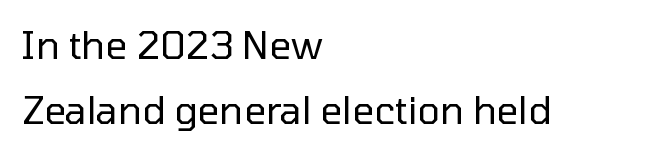
The image shows 38 px regular-weight sans-serif type, upright; set left-aligned, line spacing 1.72x, normal letter spacing, not underlined; low stroke contrast and a medium x-height.
